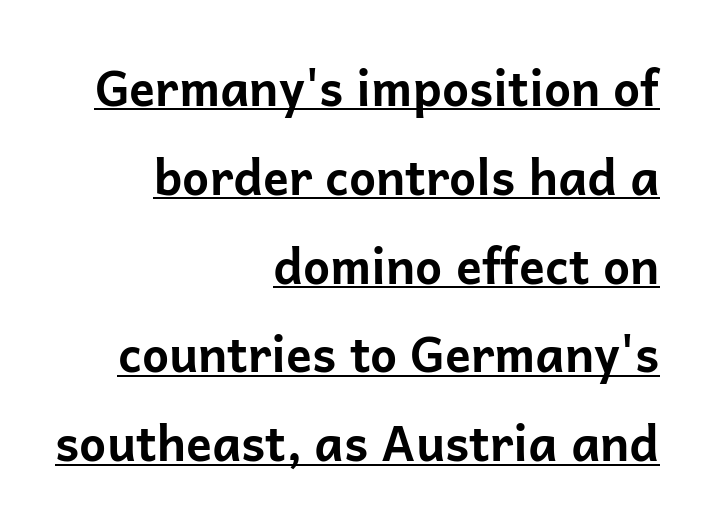
Q: Is the text bold? A: Yes.
Q: Is the text italic (slanted)? A: No, it is upright.
Q: Is the typeface a serif or a sans-serif typeface? A: Sans-serif.
Q: Is the text underlined? A: Yes.
Q: How is the paragraph aligned? A: Right-aligned.
Q: Is the spacing between letters normal or unusually wide? A: Normal.
Q: Width (condensed, normal, or wide)? A: Normal.
Q: Stroke contrast? A: Low.
Q: x-height? A: Medium.
Q: Monospaced? A: No.
